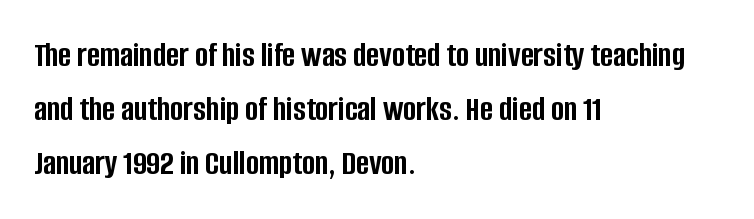
Q: Is the text bold? A: Yes.
Q: Is the text italic (slanted)? A: No, it is upright.
Q: Is the typeface a serif or a sans-serif typeface? A: Sans-serif.
Q: Is the text underlined? A: No.
Q: How is the paragraph aligned? A: Left-aligned.
Q: Is the spacing between letters normal or unusually wide? A: Normal.
Q: Is the spacing between lines tight, normal or loose? A: Normal.
Q: Width (condensed, normal, or wide)? A: Condensed.
Q: Stroke contrast? A: Low.
Q: x-height? A: Large.
Q: Monospaced? A: No.
